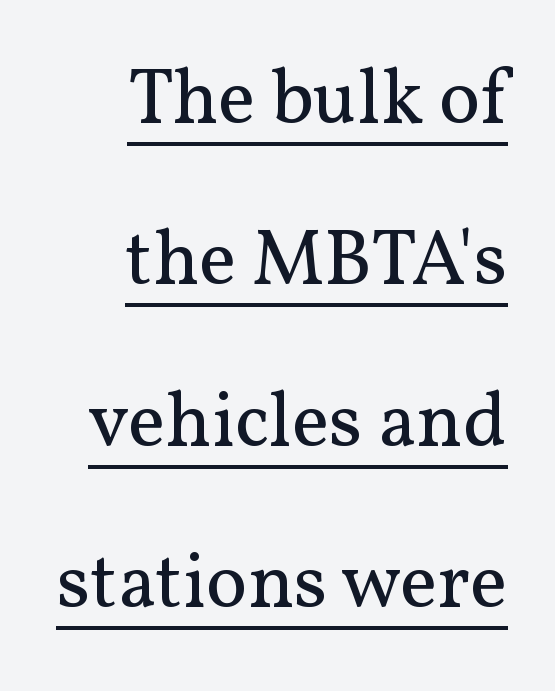
Q: Is the text bold? A: No.
Q: Is the text italic (slanted)? A: No, it is upright.
Q: Is the typeface a serif or a sans-serif typeface? A: Serif.
Q: Is the text underlined? A: Yes.
Q: How is the paragraph aligned? A: Right-aligned.
Q: Is the spacing between letters normal or unusually wide? A: Normal.
Q: Is the spacing between lines tight, normal or loose? A: Loose.
Q: Width (condensed, normal, or wide)? A: Normal.
Q: Stroke contrast? A: Medium.
Q: x-height? A: Medium.
Q: Monospaced? A: No.
